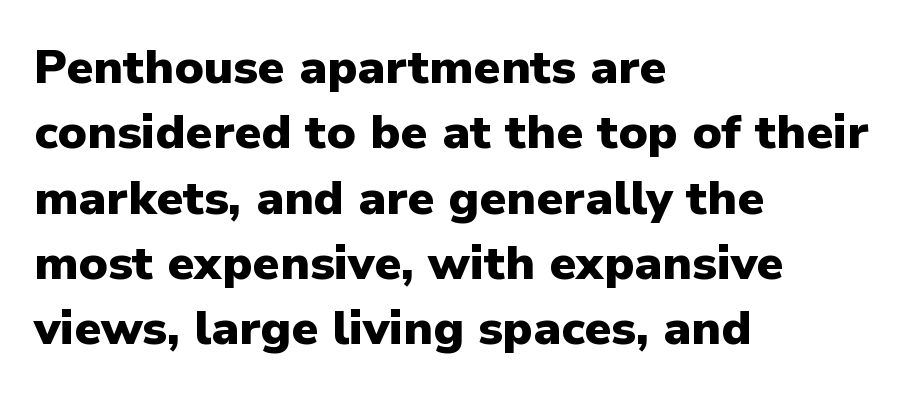
The image shows 48 px heavy sans-serif type, upright; set left-aligned, normal line spacing (1.36x), normal letter spacing, not underlined; low stroke contrast and a medium x-height.
